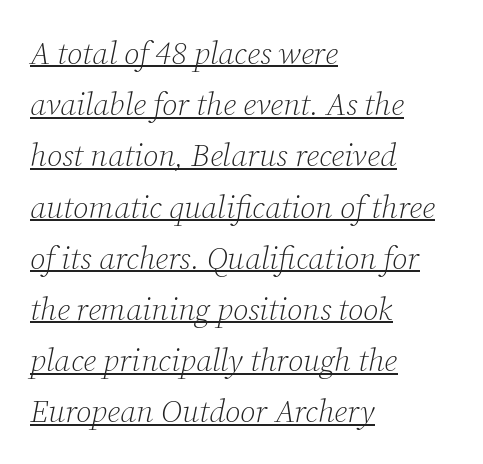
Q: Is the text bold? A: No.
Q: Is the text italic (slanted)? A: Yes, it leans right by about 12 degrees.
Q: Is the typeface a serif or a sans-serif typeface? A: Serif.
Q: Is the text underlined? A: Yes.
Q: How is the paragraph aligned? A: Left-aligned.
Q: Is the spacing between letters normal or unusually wide? A: Normal.
Q: Is the spacing between lines tight, normal or loose? A: Normal.
Q: Width (condensed, normal, or wide)? A: Normal.
Q: Stroke contrast? A: Low.
Q: x-height? A: Medium.
Q: Monospaced? A: No.
